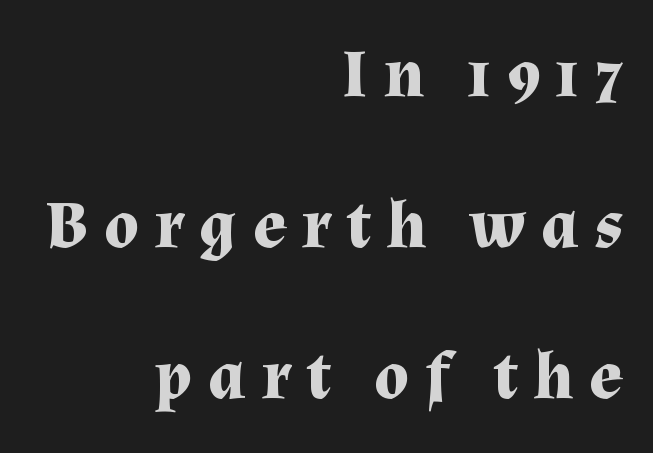
The image shows 68 px bold serif type, upright; set right-aligned, loose line spacing (2.22x), unusually wide letter spacing (+0.23 em), not underlined; medium stroke contrast and a medium x-height.
